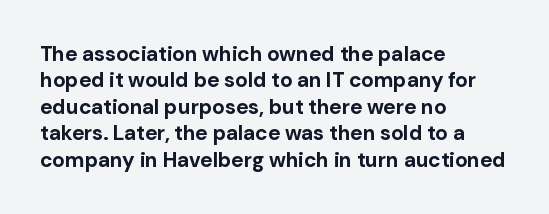
The image shows 21 px bold type, upright; set left-aligned, normal line spacing (1.26x), normal letter spacing, not underlined.
